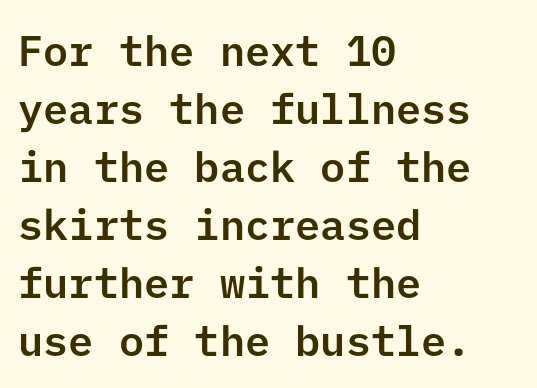
Q: Is the text italic (slanted)? A: No, it is upright.
Q: Is the typeface a serif or a sans-serif typeface? A: Sans-serif.
Q: Is the text underlined? A: No.
Q: How is the paragraph aligned? A: Left-aligned.
Q: Is the spacing between letters normal or unusually wide? A: Normal.
Q: Is the spacing between lines tight, normal or loose? A: Normal.
Q: Width (condensed, normal, or wide)? A: Normal.
Q: Stroke contrast? A: Low.
Q: x-height? A: Medium.
